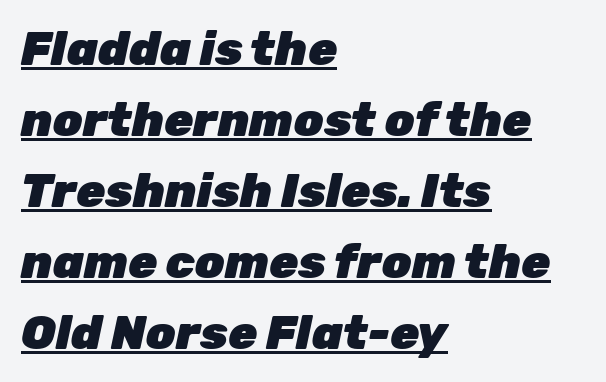
{"italic": "yes", "lean": "right", "slant_degrees": 12, "bold": "yes", "weight": "heavy", "width": "normal", "stroke_contrast": "low", "x_height": "medium", "monospaced": "no", "underline": "yes", "align": "left", "line_spacing": "normal", "line_spacing_ratio": 1.51, "letter_spacing": "normal", "letter_spacing_em": 0.0, "glyph_px": 47}
